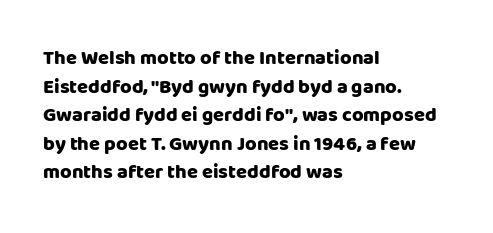
This sample uses an upright cut, with every glyph sitting square on the baseline. Only glyphs here, with clear space below each row. Visually the block forms a straight wall on the left and a jagged coastline on the right. Its strokes are broad and dark, the hallmark of bold type. This block has exactly the height ordinary leading produces. The passage shown has conventional tracking throughout.
